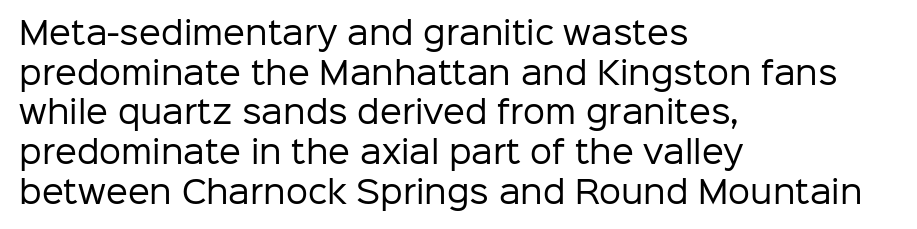
{"serif": "no", "italic": "no", "bold": "no", "weight": "regular", "width": "normal", "stroke_contrast": "low", "x_height": "medium", "monospaced": "no", "underline": "no", "align": "left", "line_spacing": "normal", "line_spacing_ratio": 1.28, "letter_spacing": "normal", "letter_spacing_em": 0.0, "glyph_px": 31}
